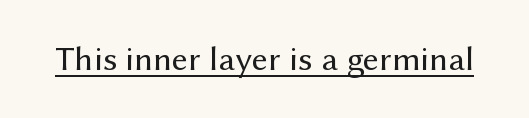
Q: Is the text bold? A: No.
Q: Is the text italic (slanted)? A: No, it is upright.
Q: Is the typeface a serif or a sans-serif typeface? A: Sans-serif.
Q: Is the text underlined? A: Yes.
Q: Is the spacing between letters normal or unusually wide? A: Normal.
Q: Width (condensed, normal, or wide)? A: Normal.
Q: Stroke contrast? A: Medium.
Q: x-height? A: Medium.
Q: Monospaced? A: No.
